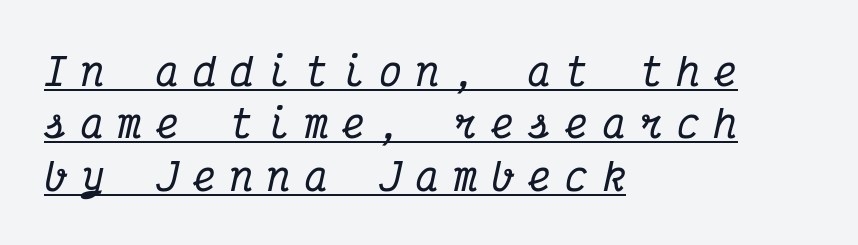
The image shows 38 px condensed serif type, italic (leaning right), monospaced; set left-aligned, normal line spacing (1.38x), unusually wide letter spacing (+0.38 em), underlined; medium stroke contrast and a medium x-height.
